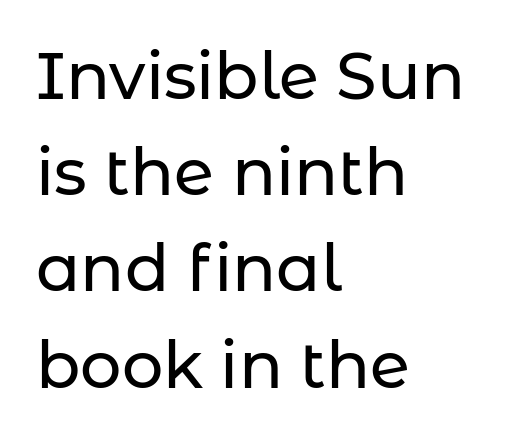
{"serif": "no", "italic": "no", "width": "normal", "stroke_contrast": "low", "x_height": "medium", "monospaced": "no", "underline": "no", "align": "left", "line_spacing": "normal", "line_spacing_ratio": 1.48, "letter_spacing": "normal", "letter_spacing_em": 0.0, "glyph_px": 65}
